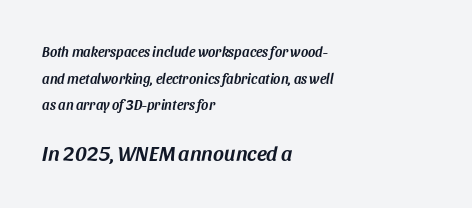
{"italic": "yes", "lean": "right", "slant_degrees": 11, "underline": "no", "align": "left", "line_spacing": "loose", "line_spacing_ratio": 1.91, "letter_spacing": "normal", "letter_spacing_em": 0.0, "larger_block": "second", "size_ratio": 1.5, "glyph_px": 21}
